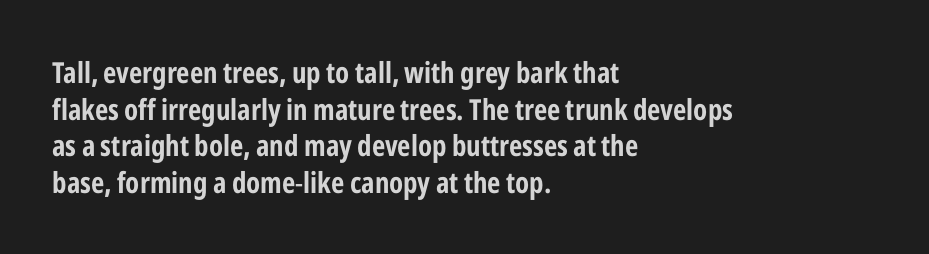
Q: Is the text italic (slanted)? A: No, it is upright.
Q: Is the typeface a serif or a sans-serif typeface? A: Sans-serif.
Q: Is the text underlined? A: No.
Q: How is the paragraph aligned? A: Left-aligned.
Q: Is the spacing between letters normal or unusually wide? A: Normal.
Q: Is the spacing between lines tight, normal or loose? A: Normal.
Q: Width (condensed, normal, or wide)? A: Condensed.
Q: Stroke contrast? A: Low.
Q: x-height? A: Medium.
Q: Monospaced? A: No.
